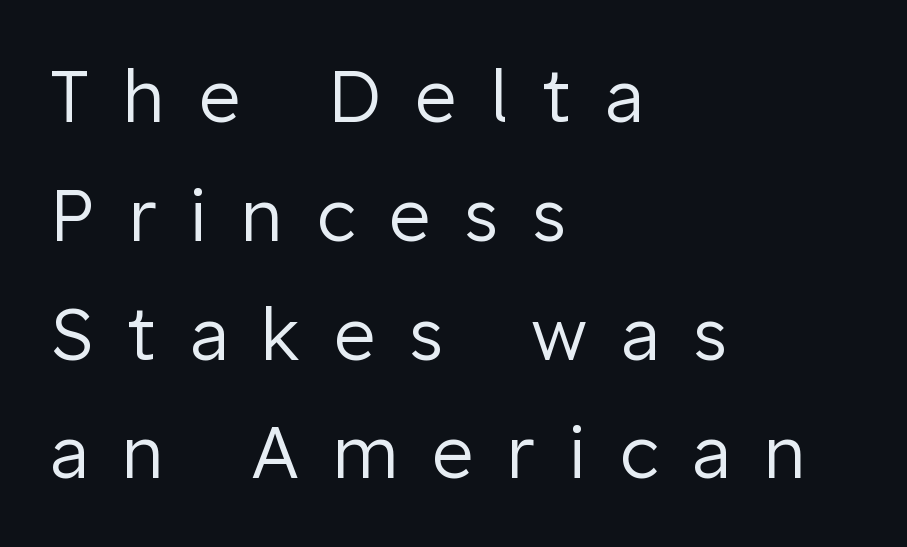
The image shows 72 px regular-weight sans-serif type, upright; set left-aligned, normal line spacing (1.65x), unusually wide letter spacing (+0.47 em), not underlined; low stroke contrast and a medium x-height.
